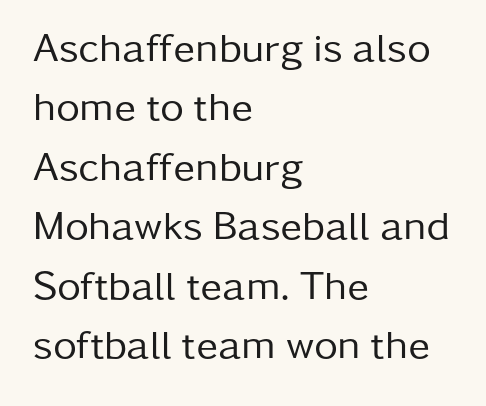
Default kerning and tracking; the words read as compact shapes. The rows are spaced the way most documents space them. The strip under each line holds only bare page. The passage shown is typed in a proportional face where columns would drift.
